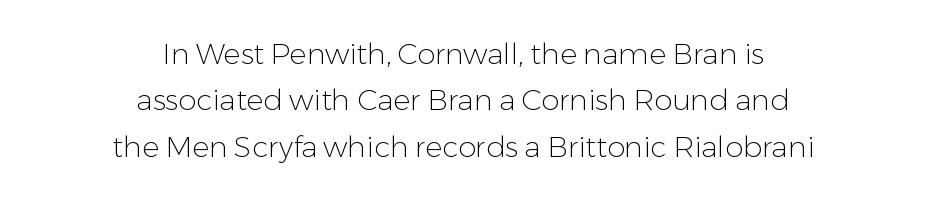
The gaps between neighbouring characters are ordinary and unremarkable. The lines in this sample share a center point and differ in where they start and stop. This is roman type, the default non-slanted kind. The typesetting does not lean heavy: it is not bold.
